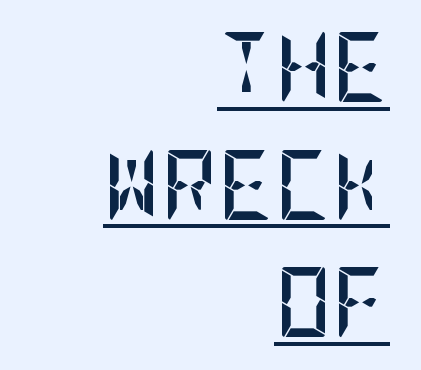
Q: Is the text bold? A: Yes.
Q: Is the text italic (slanted)? A: No, it is upright.
Q: Is the typeface a serif or a sans-serif typeface? A: Sans-serif.
Q: Is the text underlined? A: Yes.
Q: How is the paragraph aligned? A: Right-aligned.
Q: Is the spacing between letters normal or unusually wide? A: Normal.
Q: Is the spacing between lines tight, normal or loose? A: Normal.
Q: Width (condensed, normal, or wide)? A: Condensed.
Q: Stroke contrast? A: Low.
Q: x-height? A: Large.
